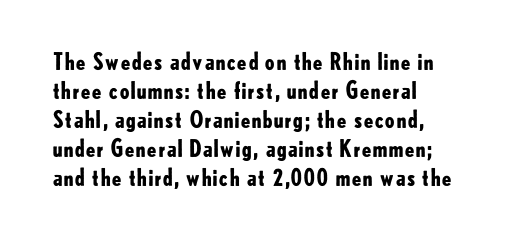
{"italic": "no", "bold": "yes", "underline": "no", "align": "left", "line_spacing": "normal", "line_spacing_ratio": 1.26, "letter_spacing": "normal", "letter_spacing_em": 0.0, "glyph_px": 23}
